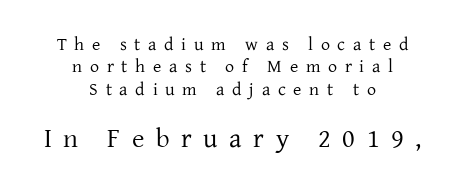
Both edges are ragged and mirror each other, which tells us the setting is centered. The weight tops out at a normal text grade. Vertical strokes here are truly vertical. Glance below the letters and you will spot only blank space. The rendering enlarges the type as you move from the upper chunk to the lower. Here the glyphs are tracked loosely, breaking word shapes into spaced letters.
